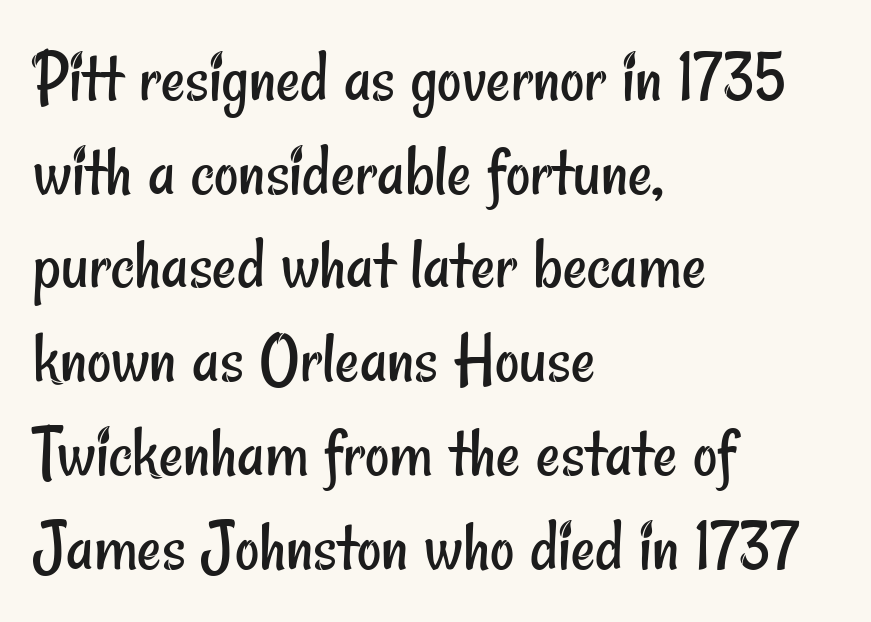
The image shows 75 px regular-weight, condensed sans-serif type; set left-aligned, normal line spacing (1.25x), normal letter spacing, not underlined; low stroke contrast and a small x-height.
